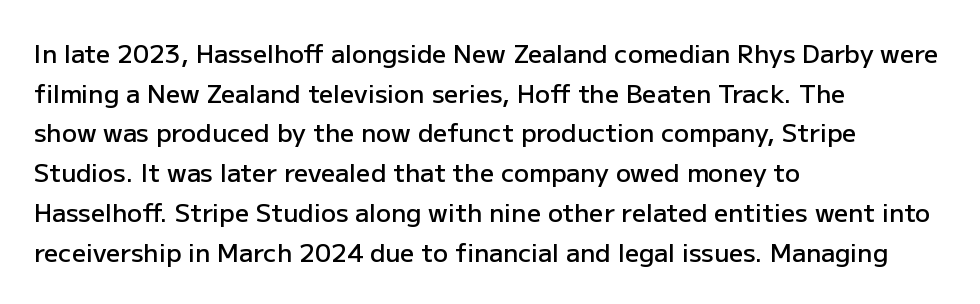
{"italic": "no", "bold": "semi", "underline": "no", "align": "left", "line_spacing": "normal", "line_spacing_ratio": 1.59, "letter_spacing": "normal", "letter_spacing_em": 0.0, "glyph_px": 25}
